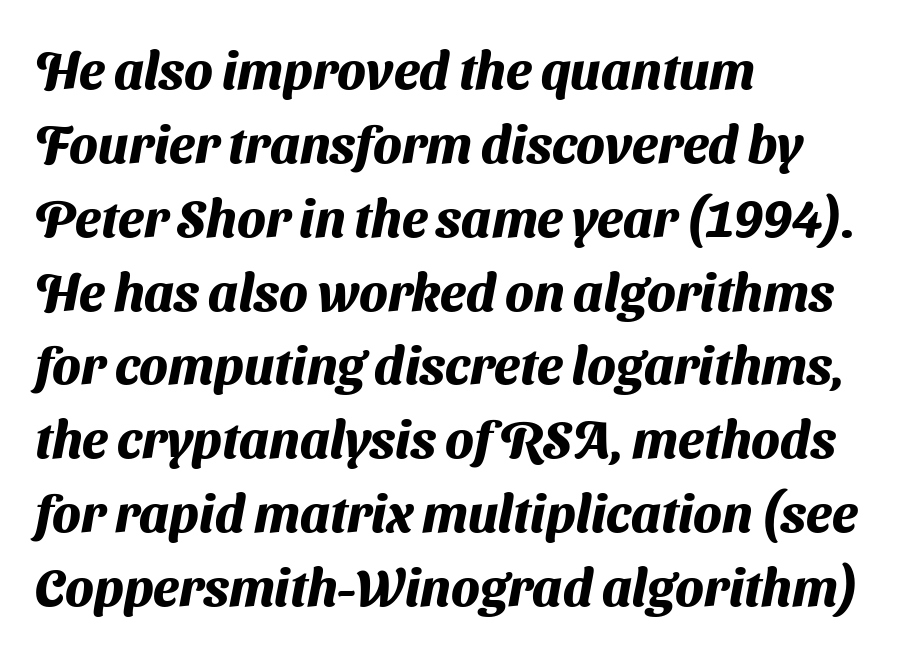
Q: Is the text bold? A: Yes.
Q: Is the typeface a serif or a sans-serif typeface? A: Sans-serif.
Q: Is the text underlined? A: No.
Q: How is the paragraph aligned? A: Left-aligned.
Q: Is the spacing between letters normal or unusually wide? A: Normal.
Q: Is the spacing between lines tight, normal or loose? A: Normal.
Q: Width (condensed, normal, or wide)? A: Normal.
Q: Stroke contrast? A: Medium.
Q: x-height? A: Medium.
Q: Monospaced? A: No.
